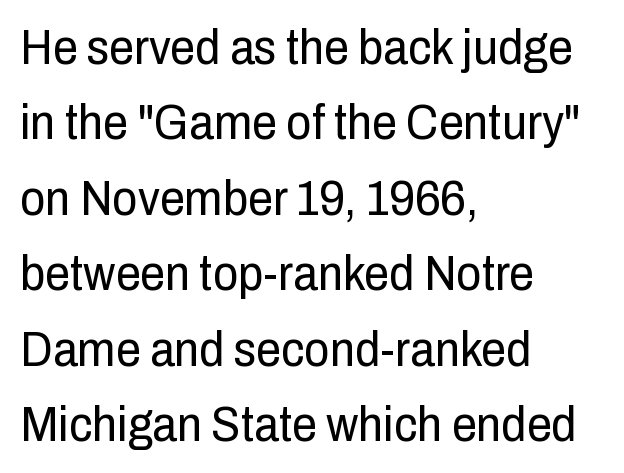
The image shows 50 px regular-weight, condensed sans-serif type, upright; set left-aligned, normal line spacing (1.51x), normal letter spacing, not underlined; low stroke contrast and a medium x-height.
